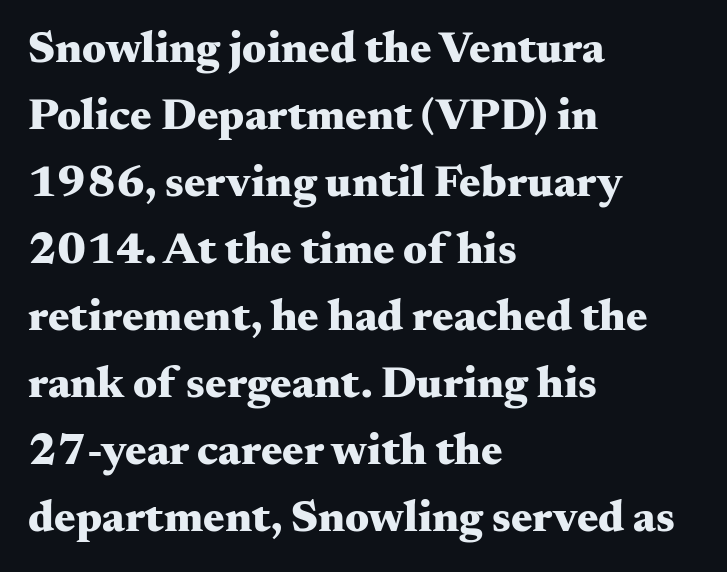
Q: Is the text bold? A: Yes.
Q: Is the text italic (slanted)? A: No, it is upright.
Q: Is the typeface a serif or a sans-serif typeface? A: Serif.
Q: Is the text underlined? A: No.
Q: How is the paragraph aligned? A: Left-aligned.
Q: Is the spacing between letters normal or unusually wide? A: Normal.
Q: Is the spacing between lines tight, normal or loose? A: Normal.
Q: Width (condensed, normal, or wide)? A: Wide.
Q: Stroke contrast? A: Medium.
Q: x-height? A: Small.
Q: Monospaced? A: No.
